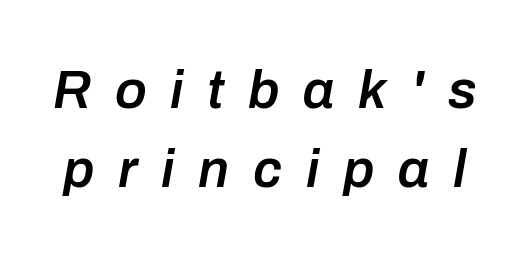
The typesetting leans somewhat heavy: a semibold. Rule under the text: the space is simply empty. Compared with typical paragraphs, the rows here are spaced about the same. The letters advance in unequal steps, a hallmark of proportional type. The tracking jumps out immediately: characters are airy and widely separated. Rendered with sloped, italic letterforms.
